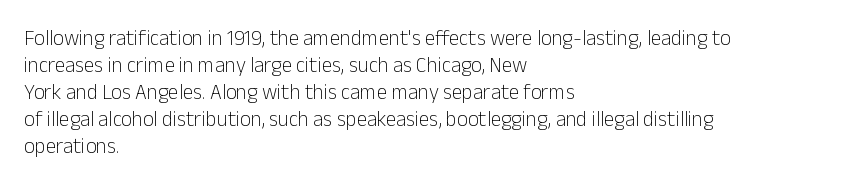
Q: Is the text bold? A: No.
Q: Is the text italic (slanted)? A: No, it is upright.
Q: Is the text underlined? A: No.
Q: How is the paragraph aligned? A: Left-aligned.
Q: Is the spacing between letters normal or unusually wide? A: Normal.
Q: Is the spacing between lines tight, normal or loose? A: Normal.
